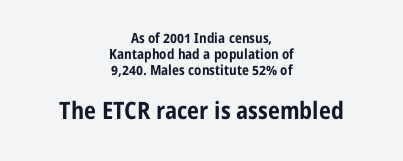
{"italic": "no", "bold": "yes", "underline": "no", "align": "center", "line_spacing_ratio": 1.16, "letter_spacing": "normal", "letter_spacing_em": 0.0, "larger_block": "second", "size_ratio": 1.71, "glyph_px": 24}
